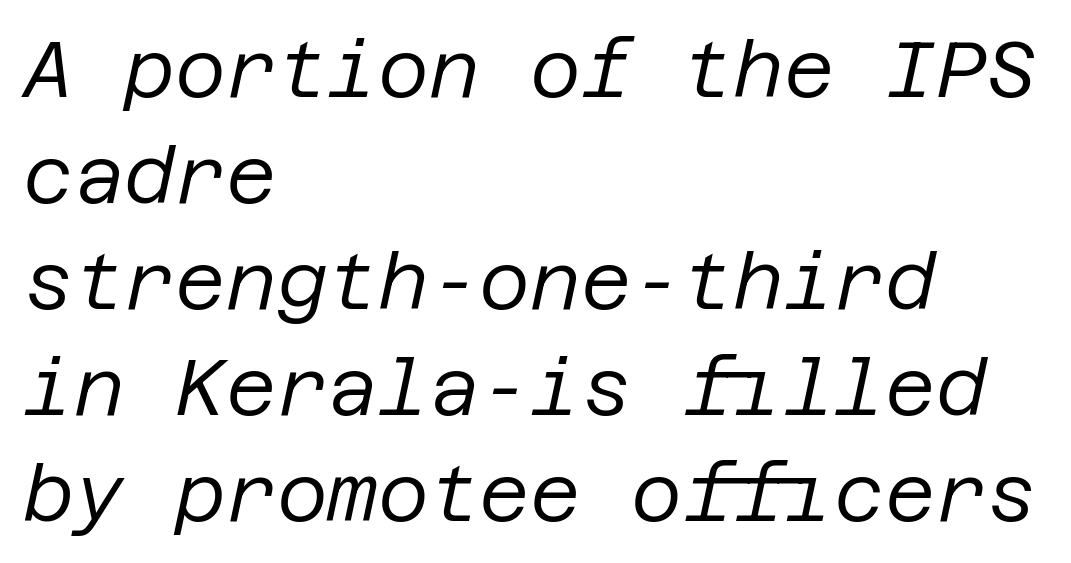
A light-to-regular cut is what we see here. The foot of each line stays bare and open. In terms of letterspacing, this is plain default setting. Typeset ragged right — the left edge is the straight one.
